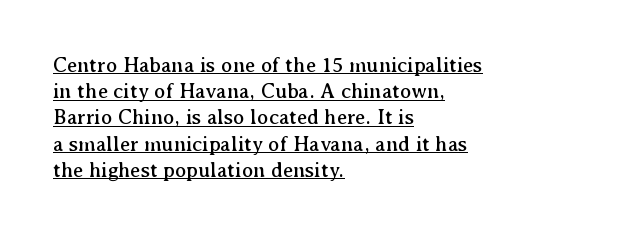
The lettering stays uniformly vertical, giving the passage a roman look. The paragraph has a hard left edge and a soft right edge. Honestly, the underline is the first thing you notice here. The type is set solid horizontally, with unmodified tracking. Baseline-to-baseline distance is the conventional proportion of letter height.
